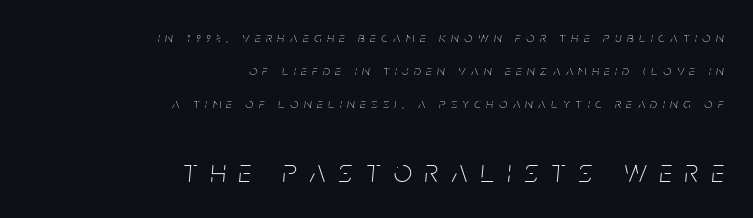
Q: Is the text bold? A: No.
Q: Is the text italic (slanted)? A: Yes, it leans right by about 5 degrees.
Q: Is the text underlined? A: No.
Q: How is the paragraph aligned? A: Right-aligned.
Q: Is the spacing between letters normal or unusually wide? A: Unusually wide.
Q: Is the spacing between lines tight, normal or loose? A: Loose.
Q: Which block of text is set in a larger size, the first (top) or the second (bottom)? A: The second (bottom) one.
Q: Width (condensed, normal, or wide)? A: Condensed.
Q: Stroke contrast? A: Low.
Q: x-height? A: Large.
Q: Monospaced? A: No.
